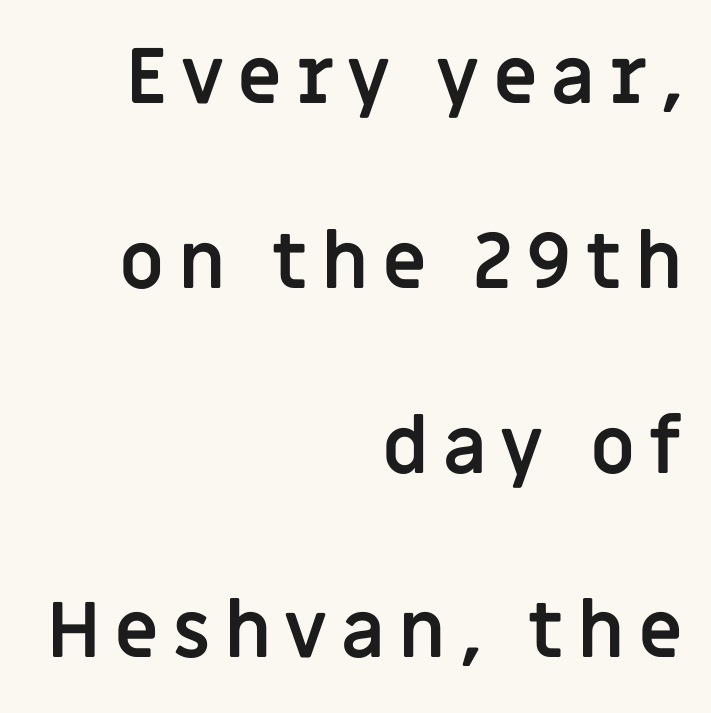
Q: Is the text bold? A: Yes.
Q: Is the text italic (slanted)? A: No, it is upright.
Q: Is the typeface a serif or a sans-serif typeface? A: Sans-serif.
Q: Is the text underlined? A: No.
Q: How is the paragraph aligned? A: Right-aligned.
Q: Is the spacing between lines tight, normal or loose? A: Loose.
Q: Width (condensed, normal, or wide)? A: Normal.
Q: Stroke contrast? A: Low.
Q: x-height? A: Large.
Q: Monospaced? A: No.
